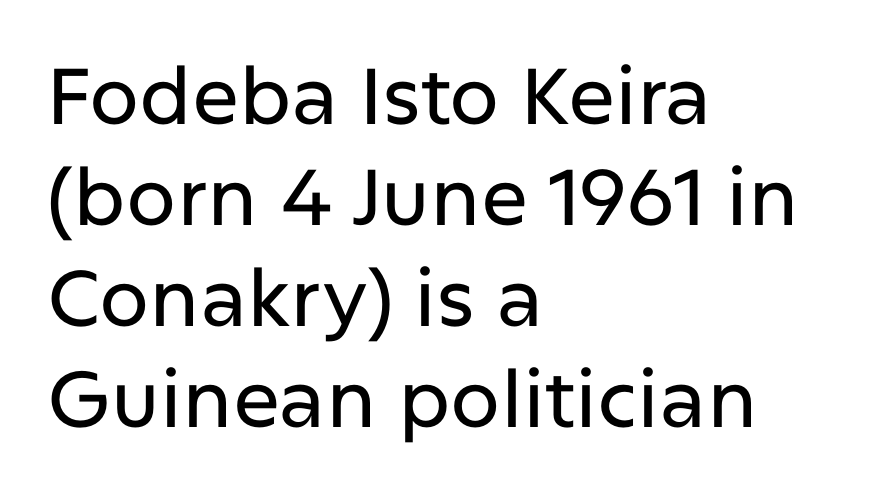
Q: Is the text italic (slanted)? A: No, it is upright.
Q: Is the typeface a serif or a sans-serif typeface? A: Sans-serif.
Q: Is the text underlined? A: No.
Q: How is the paragraph aligned? A: Left-aligned.
Q: Is the spacing between letters normal or unusually wide? A: Normal.
Q: Is the spacing between lines tight, normal or loose? A: Normal.
Q: Width (condensed, normal, or wide)? A: Normal.
Q: Stroke contrast? A: Low.
Q: x-height? A: Medium.
Q: Monospaced? A: No.
